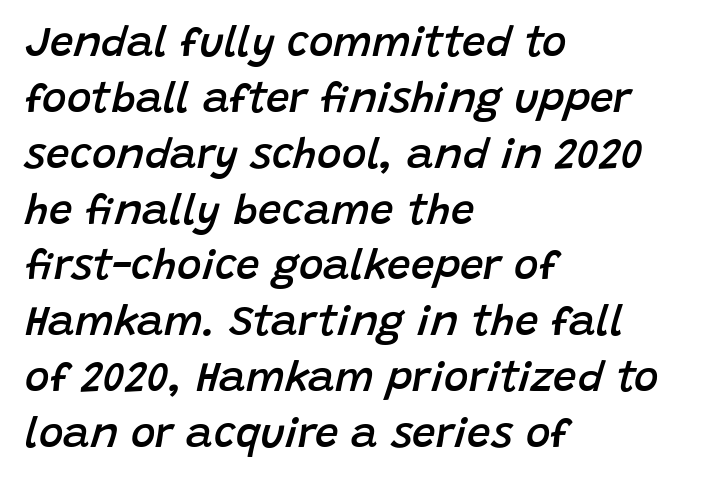
Q: Is the text bold? A: Semi-bold.
Q: Is the text italic (slanted)? A: Yes, it leans right by about 15 degrees.
Q: Is the text underlined? A: No.
Q: How is the paragraph aligned? A: Left-aligned.
Q: Is the spacing between letters normal or unusually wide? A: Normal.
Q: Is the spacing between lines tight, normal or loose? A: Normal.
Q: Width (condensed, normal, or wide)? A: Normal.
Q: Stroke contrast? A: Low.
Q: x-height? A: Large.
Q: Monospaced? A: No.
